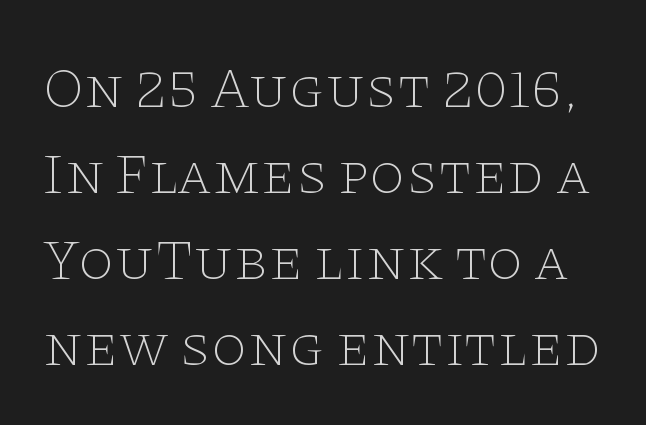
The image shows 58 px thin, wide serif type, upright; set normal line spacing (1.48x), normal letter spacing, not underlined; low stroke contrast and a large x-height.
